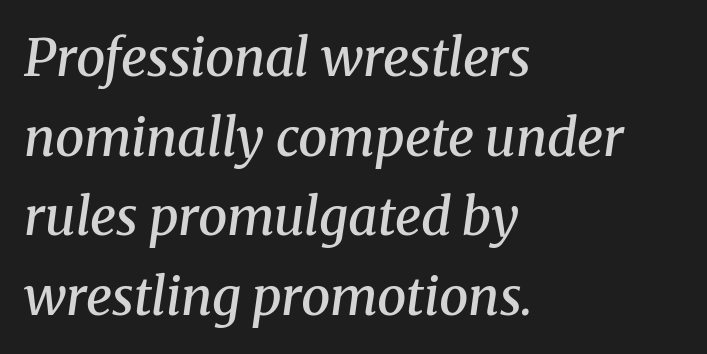
Varying glyph widths throughout — classic text-font behaviour. Typographic density is moderately raised because the face is semibold. Font category for this specimen: serif. Horizontal alignment here is leftward, the default for most running prose.
